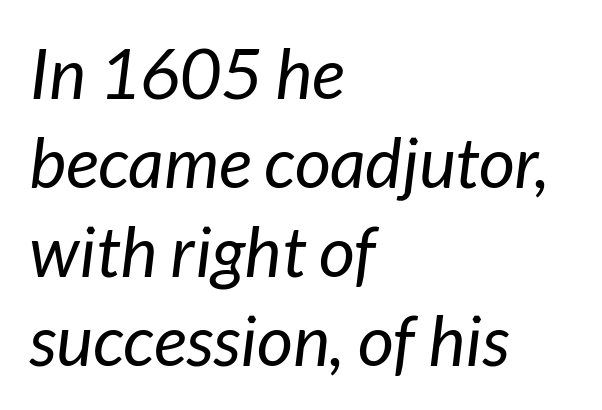
The image shows 70 px regular-weight type, italic (leaning right); set left-aligned, normal line spacing (1.27x), normal letter spacing, not underlined; low stroke contrast and a medium x-height.
